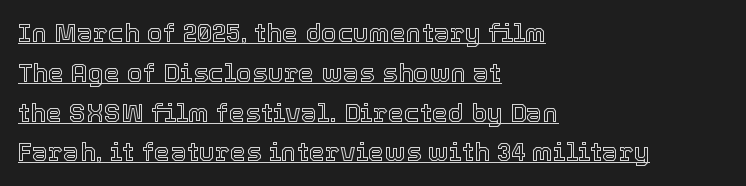
Q: Is the text italic (slanted)? A: No, it is upright.
Q: Is the text underlined? A: Yes.
Q: How is the paragraph aligned? A: Left-aligned.
Q: Is the spacing between letters normal or unusually wide? A: Normal.
Q: Is the spacing between lines tight, normal or loose? A: Normal.
